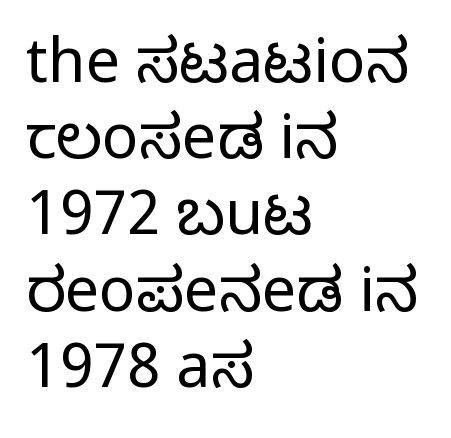
Q: Is the text bold? A: No.
Q: Is the text italic (slanted)? A: No, it is upright.
Q: Is the typeface a serif or a sans-serif typeface? A: Sans-serif.
Q: Is the text underlined? A: No.
Q: How is the paragraph aligned? A: Left-aligned.
Q: Is the spacing between letters normal or unusually wide? A: Normal.
Q: Is the spacing between lines tight, normal or loose? A: Normal.
Q: Width (condensed, normal, or wide)? A: Condensed.
Q: Stroke contrast? A: Low.
Q: x-height? A: Large.
Q: Monospaced? A: No.
